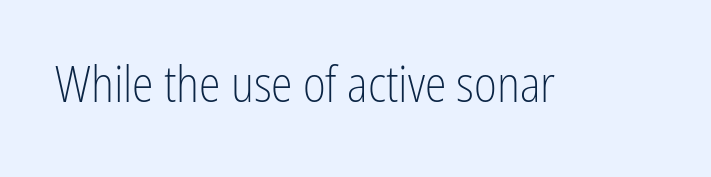
The image shows 49 px light, condensed sans-serif type, upright; set normal letter spacing, not underlined; low stroke contrast and a medium x-height.
